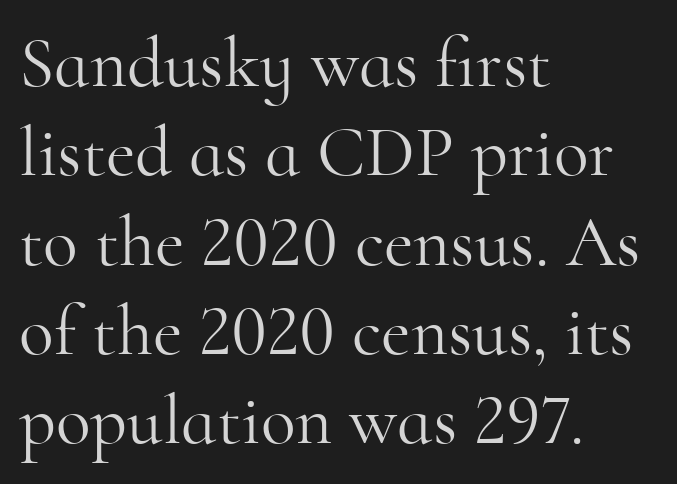
The image shows 72 px light serif type, upright; set left-aligned, line spacing 1.24x, normal letter spacing, not underlined; high stroke contrast and a small x-height.
